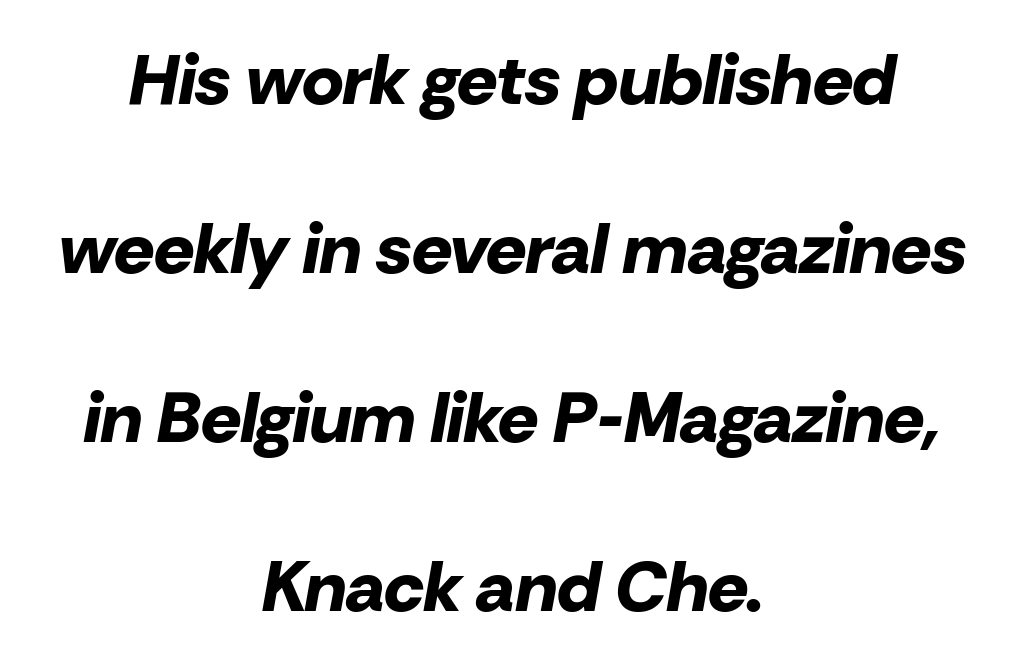
The image shows 71 px bold type, italic (leaning right); set centered, loose line spacing (2.38x), normal letter spacing, not underlined; low stroke contrast and a medium x-height.
